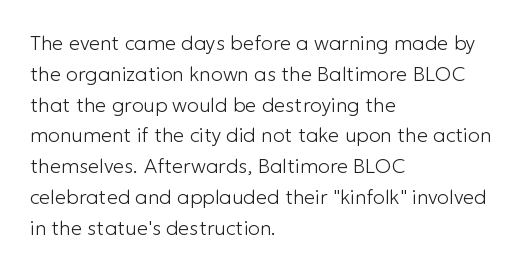
The image shows 20 px text type, upright; set left-aligned, normal line spacing (1.54x), normal letter spacing, not underlined.
